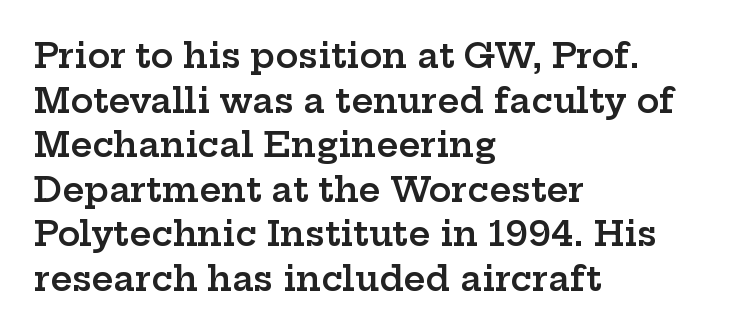
The face used here is seriffed, in the tradition of book romans. Unmarked baselines from the first word to the last. Quick note: not italic, upright. The type is set solid horizontally, with unmodified tracking. This rendering uses left alignment, leaving the right contour irregular. Regular leading.
